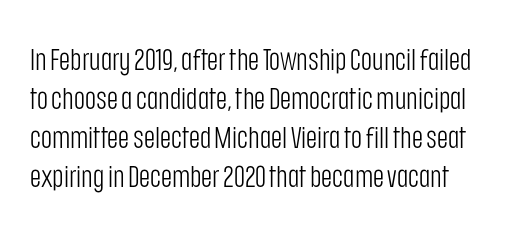
{"serif": "no", "italic": "no", "bold": "no", "weight": "light", "width": "condensed", "stroke_contrast": "low", "x_height": "large", "monospaced": "no", "underline": "no", "line_spacing": "normal", "line_spacing_ratio": 1.3, "letter_spacing": "normal", "letter_spacing_em": 0.0, "glyph_px": 30}
